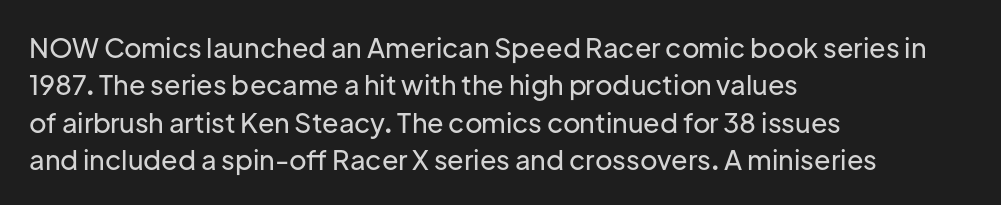
Q: Is the text italic (slanted)? A: No, it is upright.
Q: Is the text underlined? A: No.
Q: How is the paragraph aligned? A: Left-aligned.
Q: Is the spacing between letters normal or unusually wide? A: Normal.
Q: Is the spacing between lines tight, normal or loose? A: Normal.
